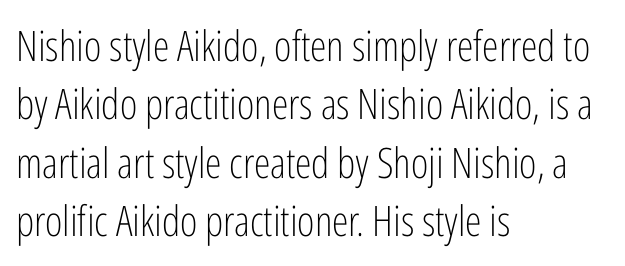
The image shows 42 px light, condensed sans-serif type, upright; set left-aligned, normal line spacing (1.39x), normal letter spacing, not underlined; low stroke contrast and a medium x-height.
